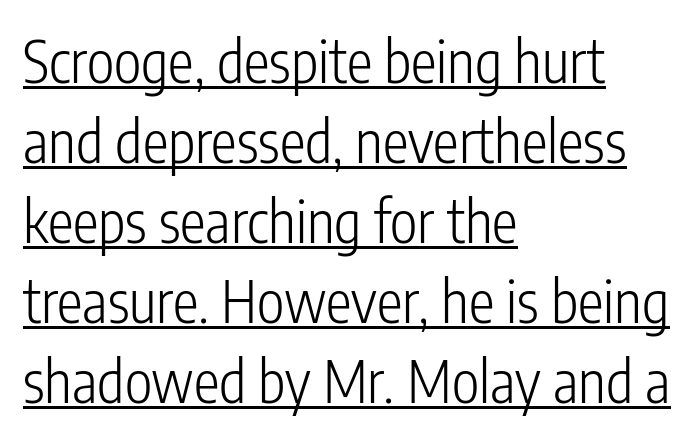
{"serif": "no", "italic": "no", "bold": "no", "weight": "light", "width": "condensed", "stroke_contrast": "low", "x_height": "medium", "monospaced": "no", "underline": "yes", "align": "left", "line_spacing": "normal", "line_spacing_ratio": 1.38, "letter_spacing": "normal", "letter_spacing_em": 0.0, "glyph_px": 58}
